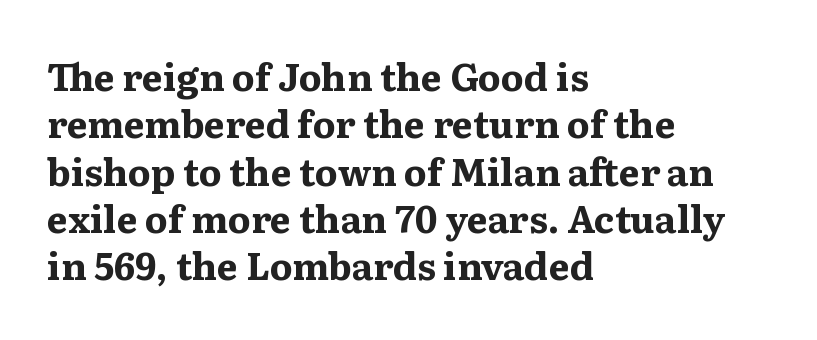
{"serif": "yes", "italic": "no", "bold": "yes", "weight": "bold", "width": "wide", "stroke_contrast": "medium", "x_height": "medium", "monospaced": "no", "underline": "no", "align": "left", "line_spacing": "normal", "line_spacing_ratio": 1.28, "letter_spacing": "normal", "letter_spacing_em": 0.0, "glyph_px": 37}
